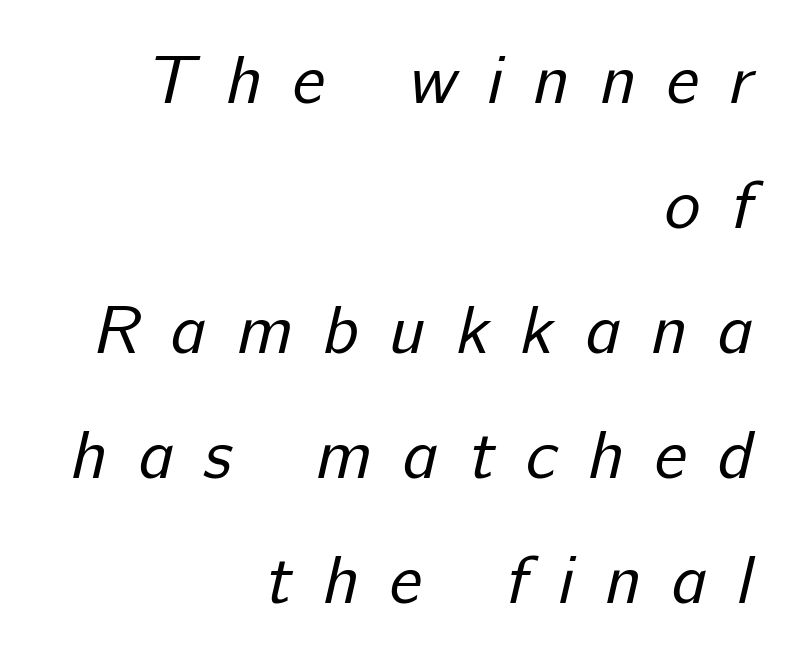
{"serif": "no", "bold": "no", "weight": "regular", "width": "normal", "stroke_contrast": "low", "x_height": "medium", "monospaced": "no", "underline": "no", "align": "right", "line_spacing_ratio": 1.84, "letter_spacing": "wide", "letter_spacing_em": 0.45, "glyph_px": 68}
